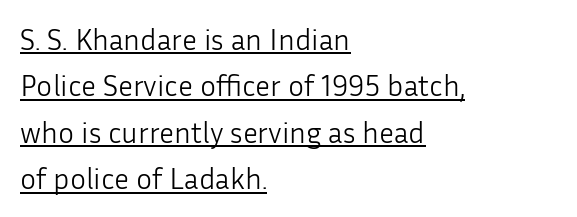
Q: Is the text bold? A: No.
Q: Is the text italic (slanted)? A: No, it is upright.
Q: Is the typeface a serif or a sans-serif typeface? A: Sans-serif.
Q: Is the text underlined? A: Yes.
Q: How is the paragraph aligned? A: Left-aligned.
Q: Is the spacing between letters normal or unusually wide? A: Normal.
Q: Is the spacing between lines tight, normal or loose? A: Normal.
Q: Width (condensed, normal, or wide)? A: Normal.
Q: Stroke contrast? A: Low.
Q: x-height? A: Medium.
Q: Monospaced? A: No.
